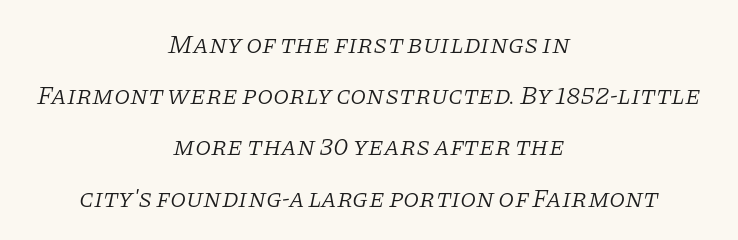
Letters rest on an invisible, unmarked baseline. The lines are quadded center. Leading: increased. Weight: not bold — regular or lighter. Characters are canted at an angle relative to the baseline's perpendicular.
